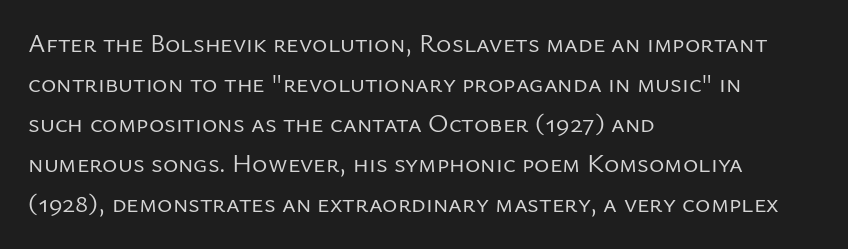
The image shows 26 px text type, upright; set left-aligned, normal line spacing (1.54x), normal letter spacing, not underlined.
